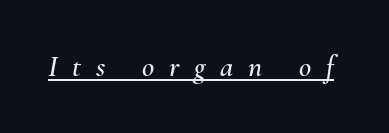
Spacing verdict: proportional, widths tailored to each character. The text carries the slant typical of an italic or oblique font. Is there an underline? Yes — a line sits under the letters. The line texture is sparse and dotted thanks to wide tracking.
